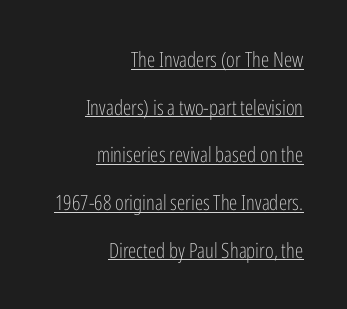
{"italic": "no", "bold": "no", "underline": "yes", "align": "right", "line_spacing": "loose", "line_spacing_ratio": 2.27, "letter_spacing": "normal", "letter_spacing_em": 0.0, "glyph_px": 21}
